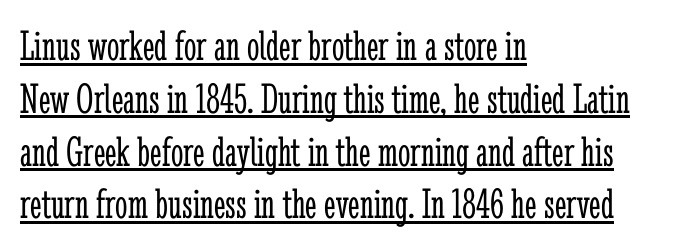
This is underlined copy, the kind a proofreader might mark for attention. These lines are rendered in a variable-pitch font. Words appear dense and cohesive because spacing is normal. A roman cut, with each character standing at attention. Small tapered or slab feet sit at the stroke ends, so this counts as serif. Ink coverage per letter is moderate at most.
